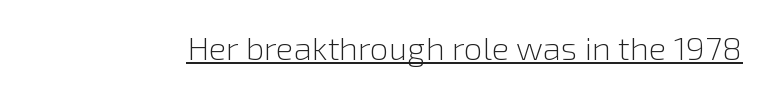
Q: Is the text bold? A: No.
Q: Is the text italic (slanted)? A: No, it is upright.
Q: Is the typeface a serif or a sans-serif typeface? A: Sans-serif.
Q: Is the text underlined? A: Yes.
Q: Is the spacing between letters normal or unusually wide? A: Normal.
Q: Width (condensed, normal, or wide)? A: Normal.
Q: Stroke contrast? A: Low.
Q: x-height? A: Medium.
Q: Monospaced? A: No.
